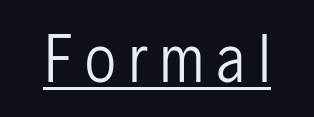
Q: Is the text bold? A: No.
Q: Is the text italic (slanted)? A: No, it is upright.
Q: Is the typeface a serif or a sans-serif typeface? A: Sans-serif.
Q: Is the text underlined? A: Yes.
Q: Is the spacing between letters normal or unusually wide? A: Unusually wide.
Q: Width (condensed, normal, or wide)? A: Condensed.
Q: Stroke contrast? A: Low.
Q: x-height? A: Medium.
Q: Monospaced? A: No.
